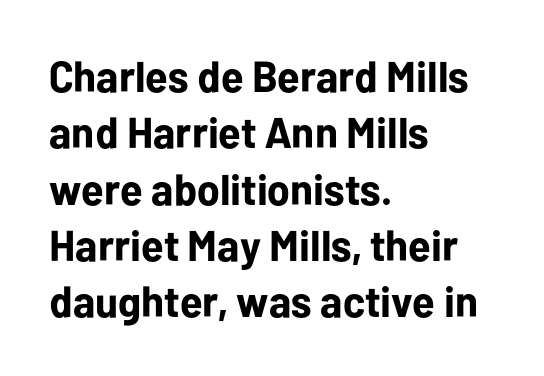
Q: Is the text bold? A: Yes.
Q: Is the text italic (slanted)? A: No, it is upright.
Q: Is the typeface a serif or a sans-serif typeface? A: Sans-serif.
Q: Is the text underlined? A: No.
Q: How is the paragraph aligned? A: Left-aligned.
Q: Is the spacing between letters normal or unusually wide? A: Normal.
Q: Is the spacing between lines tight, normal or loose? A: Normal.
Q: Width (condensed, normal, or wide)? A: Normal.
Q: Stroke contrast? A: Low.
Q: x-height? A: Medium.
Q: Monospaced? A: No.
